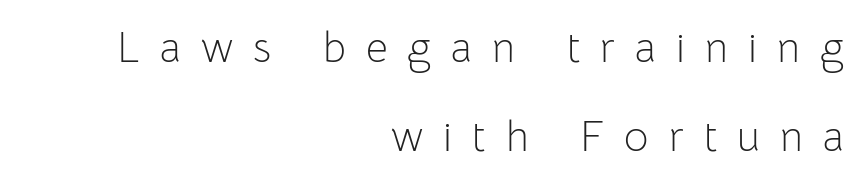
The image shows 42 px light sans-serif type, upright; set right-aligned, loose line spacing (2.11x), unusually wide letter spacing (+0.48 em), not underlined; low stroke contrast and a medium x-height.
